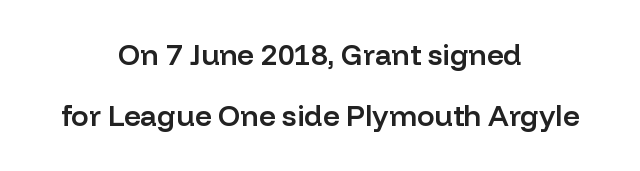
Each word holds together tightly as a unit, with standard inter-letter gaps. Nothing sits at the stroke ends, so this counts as sans-serif. Leading: increased. The typesetter chose a symmetrical, centered arrangement here.
